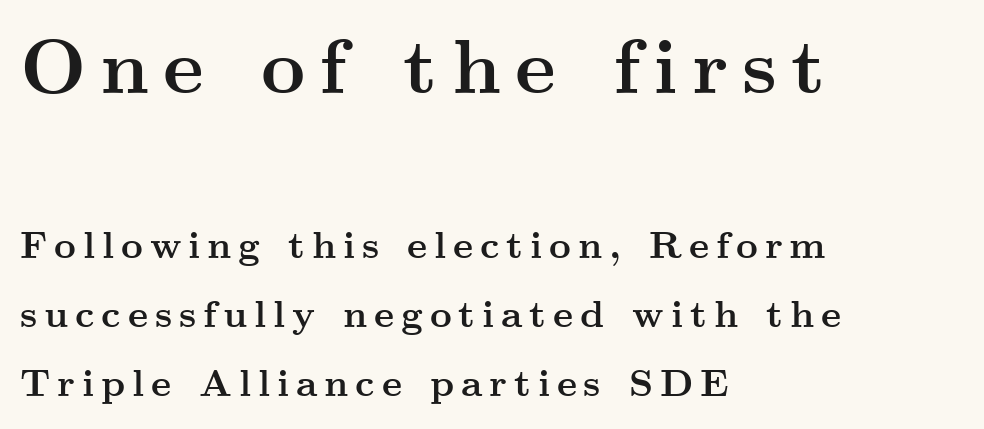
Is the block centered? No — it sits flush against the left margin. Note the varied advance widths — an 'i' is clearly narrower than an 'm'. This is the regular roman posture of the typeface. You can tell from the footed stems that serif type was used. The baseline area is clear.
